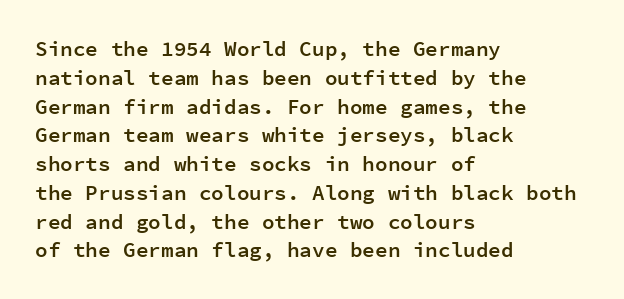
The image shows 21 px text type, upright; set left-aligned, normal line spacing (1.37x), normal letter spacing, not underlined.
